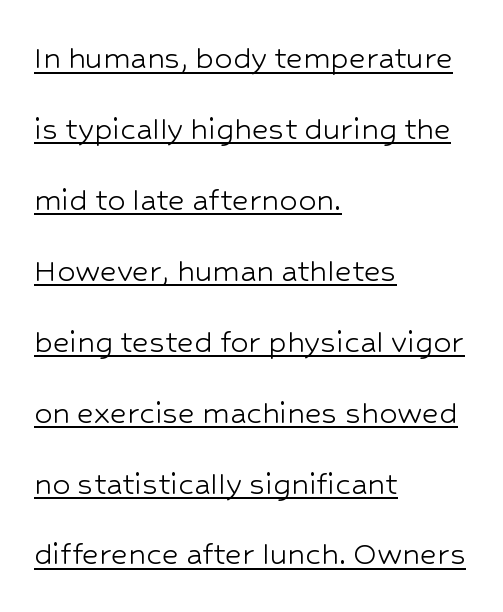
Q: Is the text bold? A: No.
Q: Is the text italic (slanted)? A: No, it is upright.
Q: Is the typeface a serif or a sans-serif typeface? A: Sans-serif.
Q: Is the text underlined? A: Yes.
Q: How is the paragraph aligned? A: Left-aligned.
Q: Is the spacing between letters normal or unusually wide? A: Normal.
Q: Is the spacing between lines tight, normal or loose? A: Loose.
Q: Width (condensed, normal, or wide)? A: Normal.
Q: Stroke contrast? A: Low.
Q: x-height? A: Medium.
Q: Monospaced? A: No.
